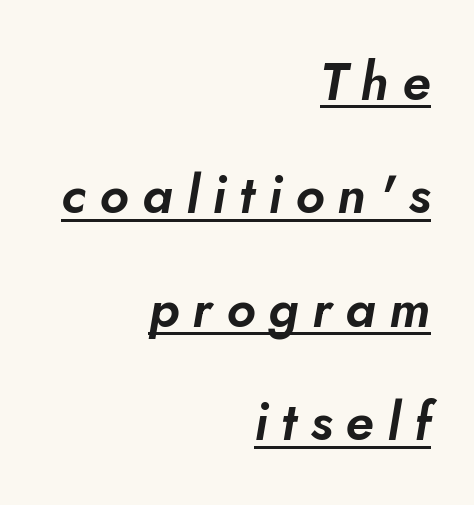
{"italic": "yes", "lean": "right", "slant_degrees": 5, "width": "normal", "stroke_contrast": "low", "x_height": "small", "monospaced": "no", "underline": "yes", "align": "right", "line_spacing": "loose", "line_spacing_ratio": 2.18, "letter_spacing": "wide", "letter_spacing_em": 0.26, "glyph_px": 52}
